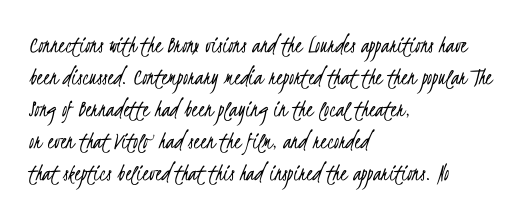
The typeface has the unassuming heft of standard copy or less. Spacing between characters is what you'd get straight out of the box. Short and long lines alike share a common starting point at left. Does the leading feel generous? No, just average.
